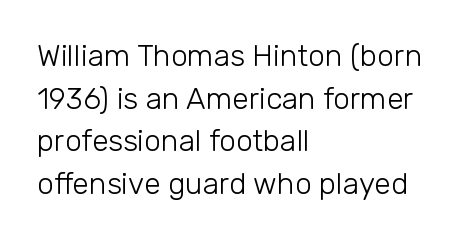
{"serif": "no", "italic": "no", "bold": "no", "weight": "light", "width": "normal", "stroke_contrast": "low", "x_height": "medium", "monospaced": "no", "underline": "no", "align": "left", "line_spacing": "normal", "line_spacing_ratio": 1.42, "letter_spacing": "normal", "letter_spacing_em": 0.0, "glyph_px": 30}
